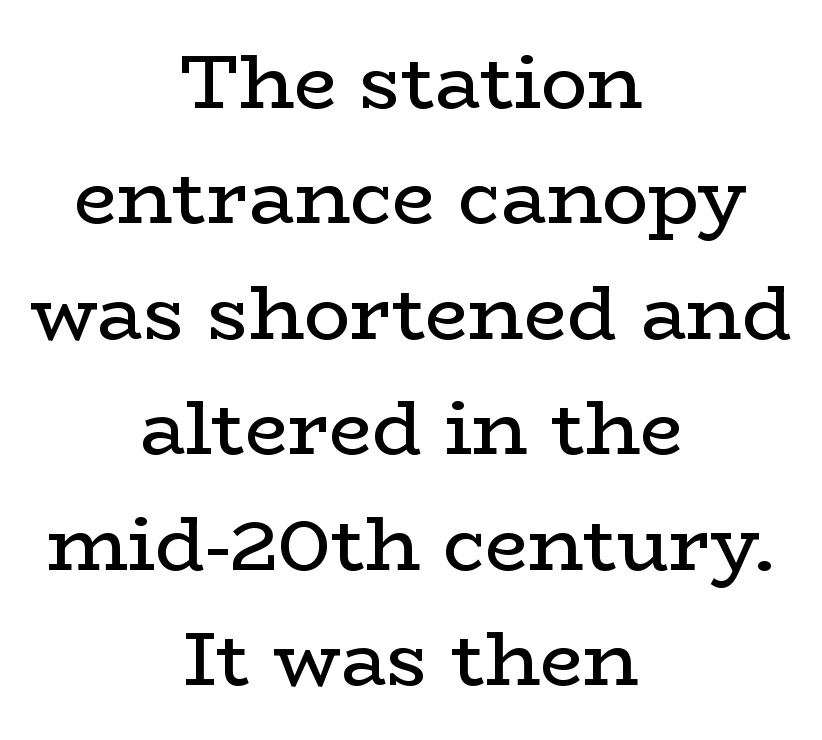
{"serif": "yes", "italic": "no", "bold": "no", "weight": "regular", "width": "wide", "stroke_contrast": "low", "x_height": "medium", "monospaced": "no", "underline": "no", "align": "center", "line_spacing": "normal", "line_spacing_ratio": 1.5, "letter_spacing": "normal", "letter_spacing_em": 0.0, "glyph_px": 77}
